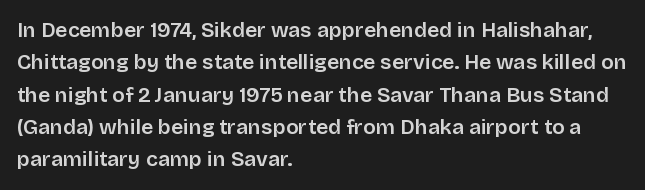
Q: Is the text bold? A: Semi-bold.
Q: Is the text italic (slanted)? A: No, it is upright.
Q: Is the text underlined? A: No.
Q: How is the paragraph aligned? A: Left-aligned.
Q: Is the spacing between letters normal or unusually wide? A: Normal.
Q: Is the spacing between lines tight, normal or loose? A: Normal.
